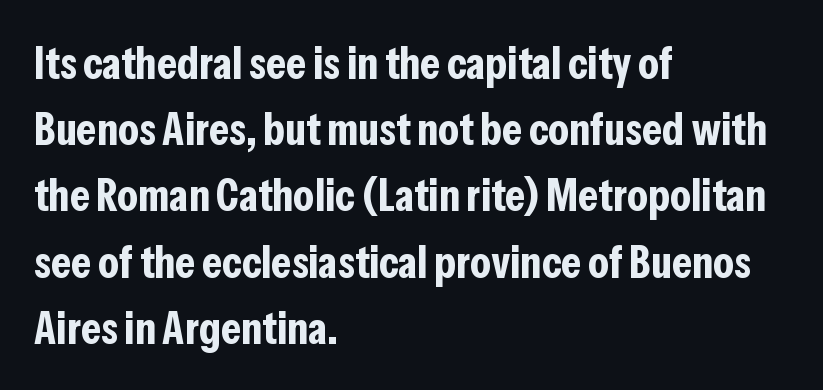
The image shows 46 px bold, condensed sans-serif type, upright; set left-aligned, normal line spacing (1.44x), normal letter spacing, not underlined; low stroke contrast and a medium x-height.
